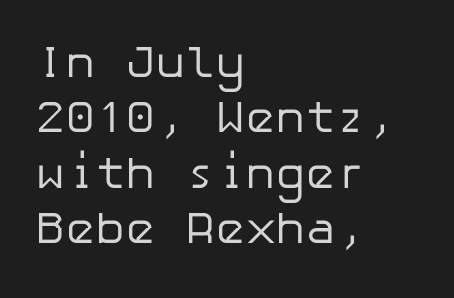
The lettering stays uniformly vertical, giving the passage a roman look. Examine the stroke ends and you'll find no serifs. The lines in this sample share a left origin and differ only in where they stop. Think standard paragraph weight, or any step lighter than that.
